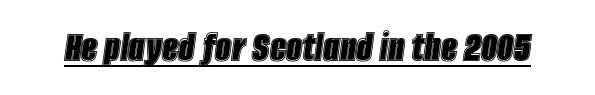
The image shows 45 px condensed type, italic (leaning right); set normal letter spacing, underlined; a large x-height.
